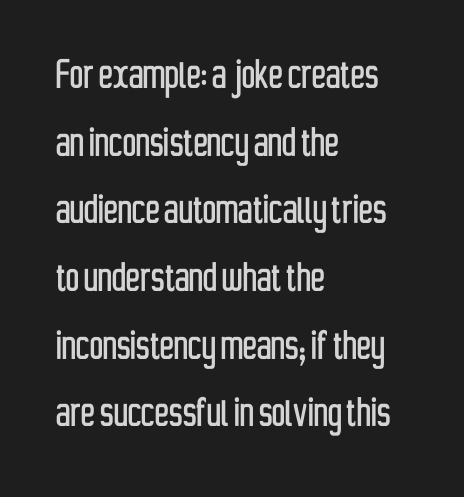
Q: Is the text italic (slanted)? A: No, it is upright.
Q: Is the typeface a serif or a sans-serif typeface? A: Sans-serif.
Q: Is the text underlined? A: No.
Q: How is the paragraph aligned? A: Left-aligned.
Q: Is the spacing between letters normal or unusually wide? A: Normal.
Q: Is the spacing between lines tight, normal or loose? A: Normal.
Q: Width (condensed, normal, or wide)? A: Condensed.
Q: Stroke contrast? A: Low.
Q: x-height? A: Medium.
Q: Monospaced? A: No.
